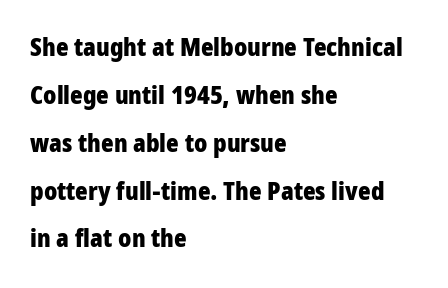
Q: Is the text bold? A: Yes.
Q: Is the text italic (slanted)? A: No, it is upright.
Q: Is the text underlined? A: No.
Q: How is the paragraph aligned? A: Left-aligned.
Q: Is the spacing between letters normal or unusually wide? A: Normal.
